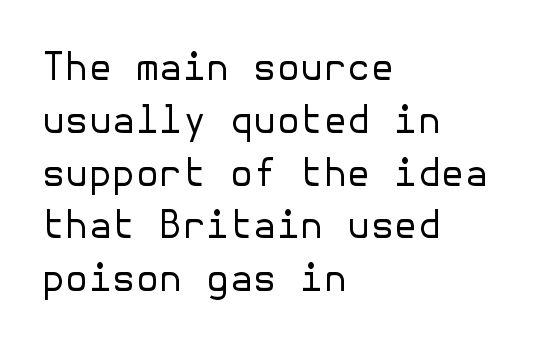
{"serif": "no", "italic": "no", "bold": "no", "weight": "regular", "width": "normal", "stroke_contrast": "low", "x_height": "medium", "underline": "no", "align": "left", "line_spacing": "normal", "line_spacing_ratio": 1.39, "letter_spacing": "normal", "letter_spacing_em": 0.0, "glyph_px": 38}
